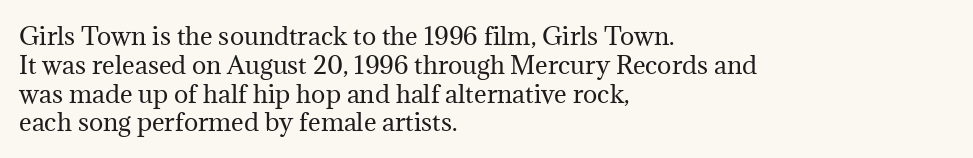
The image shows 24 px text type, upright; set left-aligned, line spacing 1.2x, normal letter spacing, not underlined.
